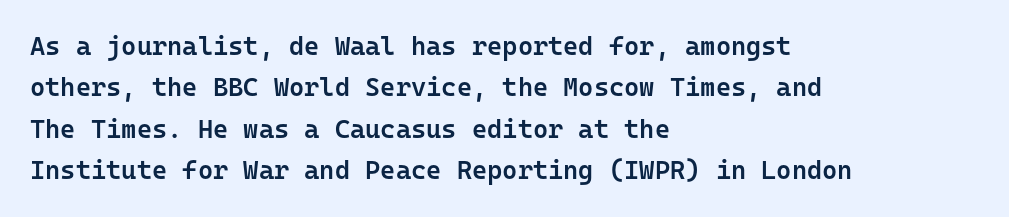
The image shows 26 px text type, upright; set left-aligned, normal line spacing (1.59x), normal letter spacing, not underlined.
